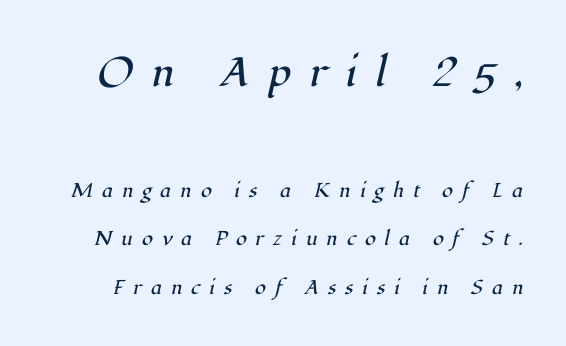
Q: Is the text bold? A: No.
Q: Is the text italic (slanted)? A: Yes, it leans right by about 12 degrees.
Q: Is the typeface a serif or a sans-serif typeface? A: Serif.
Q: Is the text underlined? A: No.
Q: Is the spacing between letters normal or unusually wide? A: Unusually wide.
Q: Is the spacing between lines tight, normal or loose? A: Loose.
Q: Which block of text is set in a larger size, the first (top) or the second (bottom)? A: The first (top) one.
Q: Width (condensed, normal, or wide)? A: Normal.
Q: Stroke contrast? A: High.
Q: x-height? A: Medium.
Q: Monospaced? A: No.
